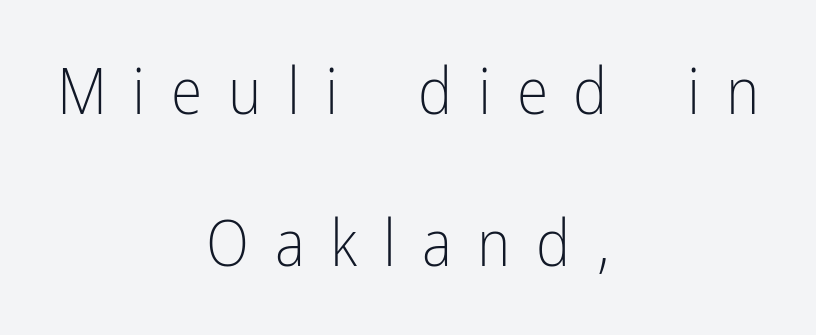
{"serif": "no", "italic": "no", "bold": "no", "weight": "light", "width": "condensed", "stroke_contrast": "low", "x_height": "medium", "monospaced": "no", "underline": "no", "align": "center", "line_spacing": "loose", "line_spacing_ratio": 2.38, "letter_spacing": "wide", "letter_spacing_em": 0.4, "glyph_px": 64}
